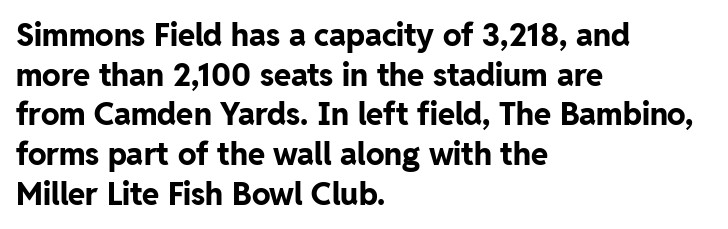
Typographically, this falls in the sans-serif category. Regular leading. Each letter keeps its own natural width here, so spacing adapts to shape. Descenders hang freely into open space. Summary of weight: heavy, a full bold. Quick note: not italic, upright.
